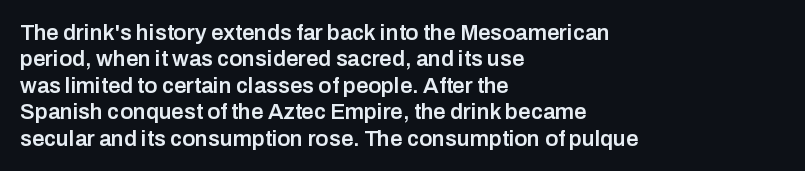
The image shows 22 px text type, upright; set left-aligned, line spacing 1.2x, normal letter spacing, not underlined.
